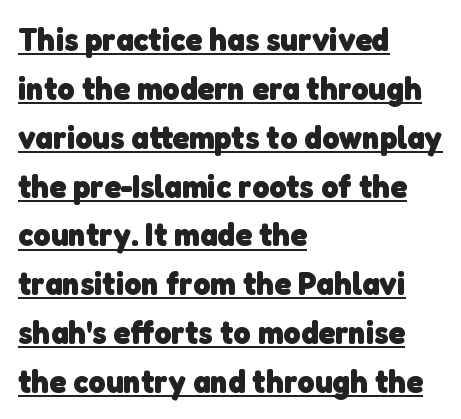
The image shows 33 px heavy sans-serif type; set left-aligned, normal line spacing (1.48x), normal letter spacing, underlined; low stroke contrast and a medium x-height.
